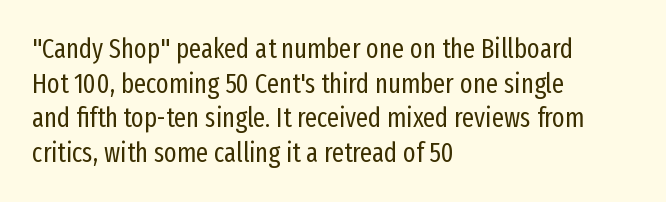
The image shows 27 px text type, upright; set left-aligned, normal line spacing (1.28x), normal letter spacing, not underlined.
